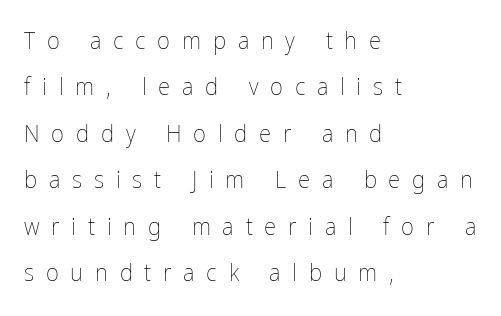
The typography opts for an upright posture over an oblique one. Plain, unruled lines of type. The tracking reads as deliberately expanded to a designer's eye. No extra ink here — the face is not bold. Horizontal alignment here is leftward, the default for most running prose.
